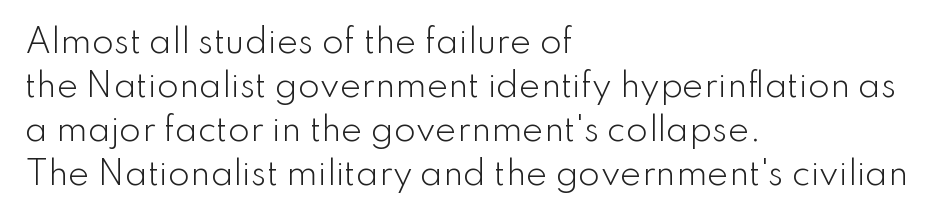
Q: Is the text bold? A: No.
Q: Is the text italic (slanted)? A: No, it is upright.
Q: Is the typeface a serif or a sans-serif typeface? A: Sans-serif.
Q: Is the text underlined? A: No.
Q: How is the paragraph aligned? A: Left-aligned.
Q: Is the spacing between letters normal or unusually wide? A: Normal.
Q: Is the spacing between lines tight, normal or loose? A: Normal.
Q: Width (condensed, normal, or wide)? A: Normal.
Q: Stroke contrast? A: Low.
Q: x-height? A: Small.
Q: Monospaced? A: No.
